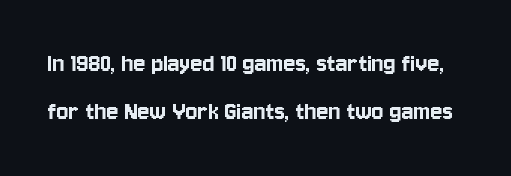
The image shows 28 px condensed sans-serif type, upright; set line spacing 1.73x, normal letter spacing, not underlined; low stroke contrast and a large x-height.
